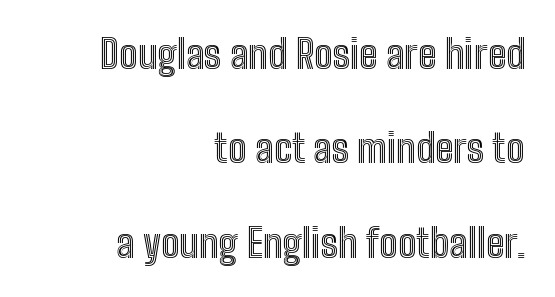
{"italic": "no", "width": "condensed", "x_height": "medium", "monospaced": "no", "underline": "no", "align": "right", "line_spacing": "loose", "line_spacing_ratio": 2.42, "letter_spacing": "normal", "letter_spacing_em": 0.0, "glyph_px": 39}
